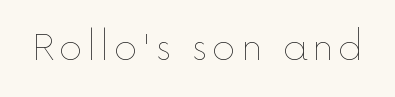
The image shows 36 px thin type, upright; set not underlined; a medium x-height.
